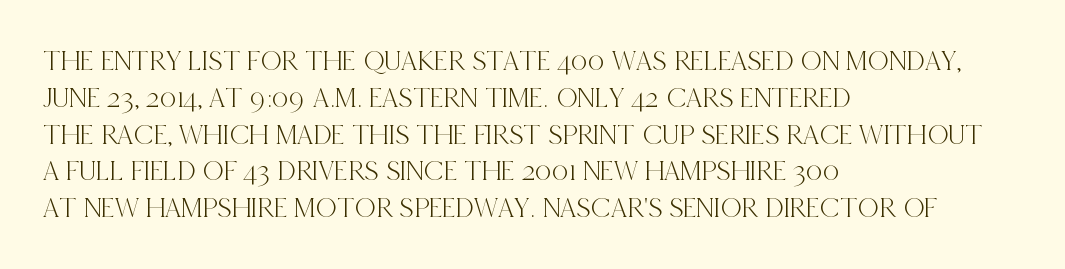
Q: Is the text italic (slanted)? A: No, it is upright.
Q: Is the typeface a serif or a sans-serif typeface? A: Serif.
Q: Is the text underlined? A: No.
Q: How is the paragraph aligned? A: Left-aligned.
Q: Is the spacing between letters normal or unusually wide? A: Normal.
Q: Is the spacing between lines tight, normal or loose? A: Normal.
Q: Width (condensed, normal, or wide)? A: Condensed.
Q: x-height? A: Large.
Q: Monospaced? A: No.
